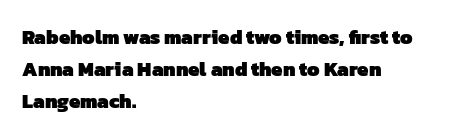
Students, this is bold: see how much ink each stroke carries. The letterforms sit shoulder to shoulder at normal distance. Does the copy run flush right? No — it runs flush left. Bare-footed words on every line.
